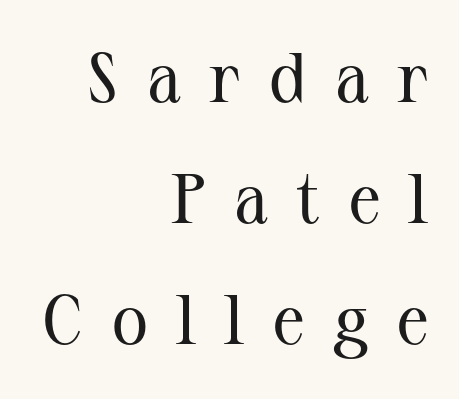
The image shows 70 px regular-weight serif type, upright; set right-aligned, line spacing 1.73x, unusually wide letter spacing (+0.39 em), not underlined; medium stroke contrast and a medium x-height.
